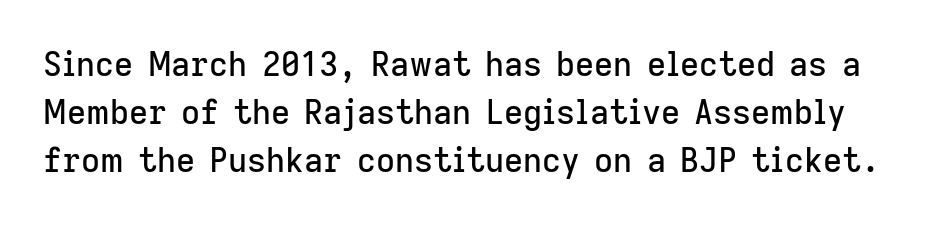
{"serif": "no", "italic": "no", "width": "normal", "stroke_contrast": "low", "x_height": "medium", "monospaced": "no", "underline": "no", "line_spacing": "normal", "line_spacing_ratio": 1.45, "letter_spacing": "normal", "letter_spacing_em": 0.0, "glyph_px": 33}
